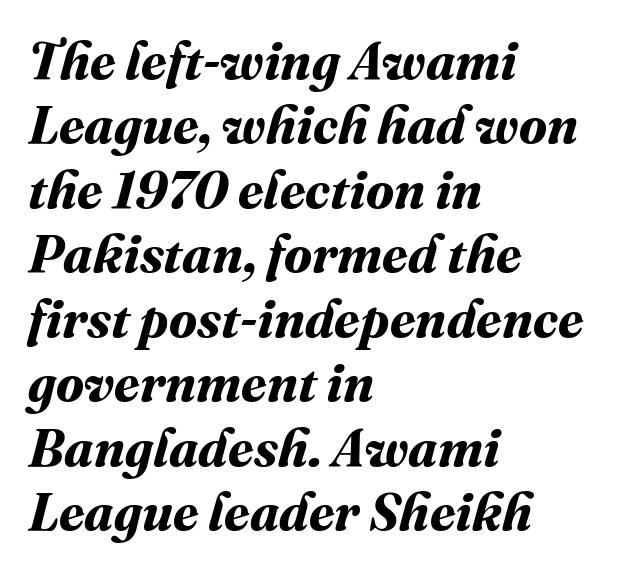
{"bold": "yes", "weight": "bold", "width": "normal", "stroke_contrast": "medium", "x_height": "medium", "monospaced": "no", "underline": "no", "align": "left", "line_spacing_ratio": 1.24, "letter_spacing": "normal", "letter_spacing_em": 0.0, "glyph_px": 52}
